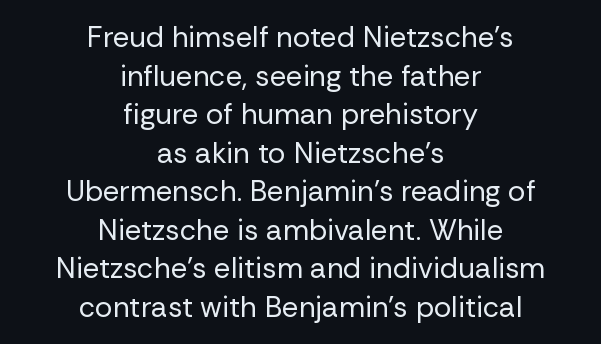
Q: Is the text bold? A: No.
Q: Is the text italic (slanted)? A: No, it is upright.
Q: Is the typeface a serif or a sans-serif typeface? A: Sans-serif.
Q: Is the text underlined? A: No.
Q: How is the paragraph aligned? A: Centered.
Q: Is the spacing between letters normal or unusually wide? A: Normal.
Q: Is the spacing between lines tight, normal or loose? A: Normal.
Q: Width (condensed, normal, or wide)? A: Normal.
Q: Stroke contrast? A: Low.
Q: x-height? A: Medium.
Q: Monospaced? A: No.
